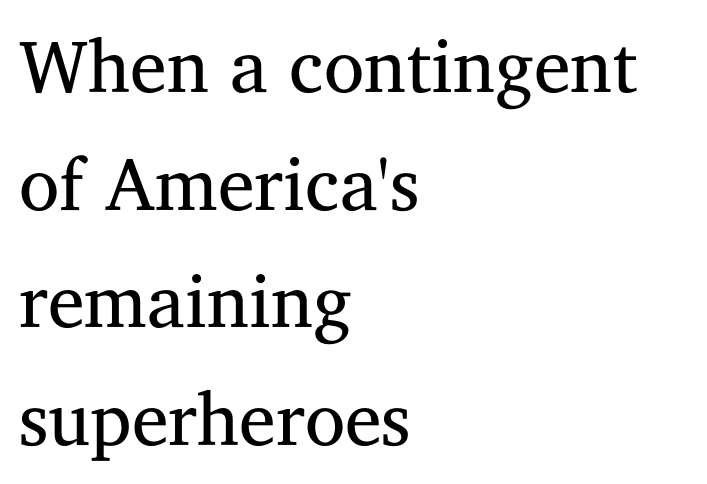
{"serif": "yes", "italic": "no", "bold": "no", "weight": "regular", "width": "normal", "stroke_contrast": "medium", "x_height": "medium", "monospaced": "no", "underline": "no", "align": "left", "line_spacing": "normal", "line_spacing_ratio": 1.59, "letter_spacing": "normal", "letter_spacing_em": 0.0, "glyph_px": 74}
